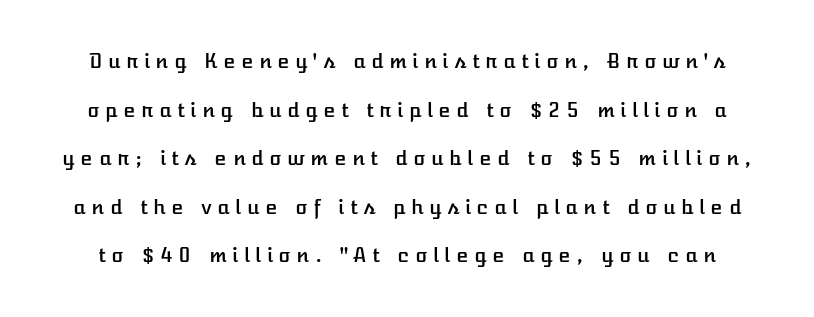
Q: Is the text italic (slanted)? A: No, it is upright.
Q: Is the text underlined? A: No.
Q: Is the spacing between letters normal or unusually wide? A: Unusually wide.
Q: Is the spacing between lines tight, normal or loose? A: Loose.
